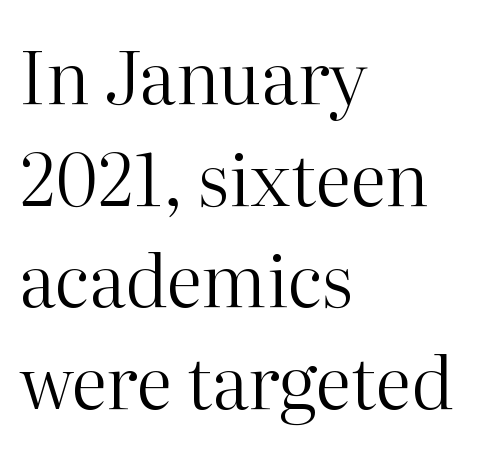
The image shows 72 px regular-weight serif type, upright; set left-aligned, normal line spacing (1.41x), normal letter spacing, not underlined; high stroke contrast and a medium x-height.
